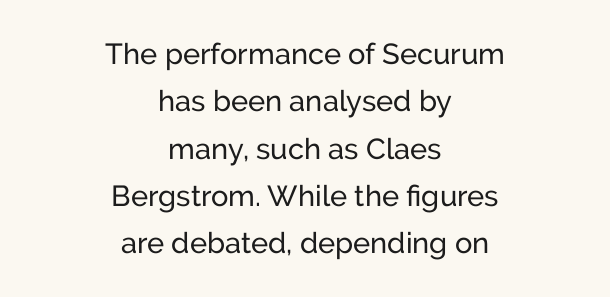
The paragraph shown floats in the horizontal middle. The rows are spaced the way most documents space them. The type family on display is of the sans-serif kind. Characters remain perfectly vertical along every line. Glance below the letters and you will spot only blank space. You could not count columns in this text — the font is proportionally spaced.
